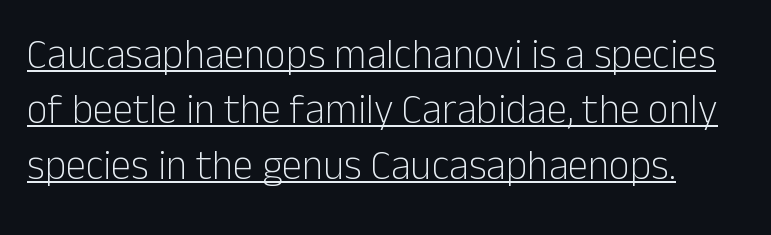
{"serif": "no", "italic": "no", "bold": "no", "weight": "light", "width": "normal", "stroke_contrast": "low", "x_height": "medium", "monospaced": "no", "underline": "yes", "line_spacing": "normal", "line_spacing_ratio": 1.35, "letter_spacing": "normal", "letter_spacing_em": 0.0, "glyph_px": 41}
